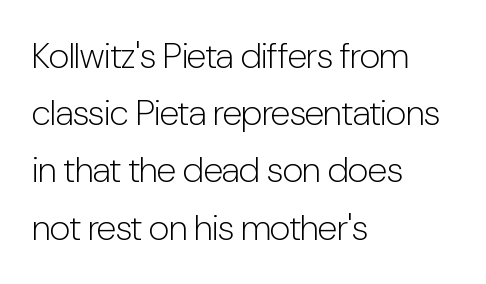
The image shows 36 px light, condensed sans-serif type, upright; set left-aligned, normal line spacing (1.59x), normal letter spacing, not underlined; low stroke contrast and a medium x-height.
